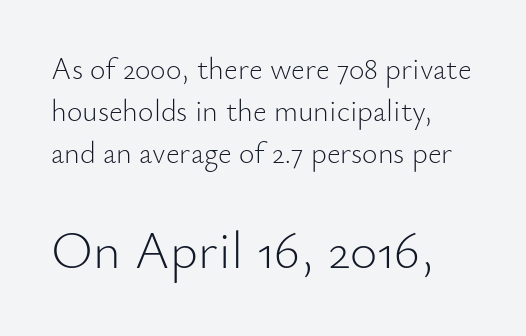
The image shows 53 px light sans-serif type, upright; set normal line spacing (1.4x), normal letter spacing, not underlined; the second (bottom) block is 1.77x larger; low stroke contrast and a small x-height.
